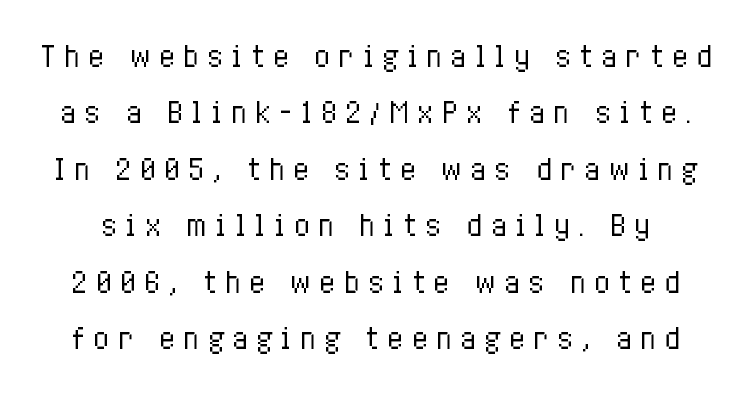
Q: Is the text bold? A: No.
Q: Is the text italic (slanted)? A: No, it is upright.
Q: Is the text underlined? A: No.
Q: Is the spacing between letters normal or unusually wide? A: Unusually wide.
Q: Is the spacing between lines tight, normal or loose? A: Loose.
